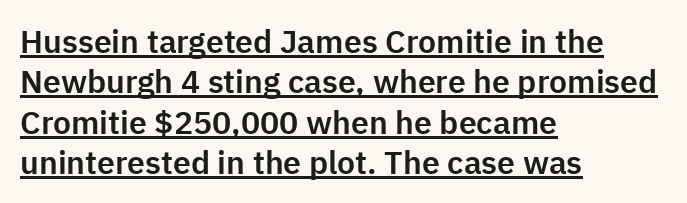
Here the designer chose a conventional face with non-uniform glyph widths. Looks like someone drew a line under every word here. Whoever set this chose a conventional vertical rhythm. The type family on display is of the sans-serif kind.
